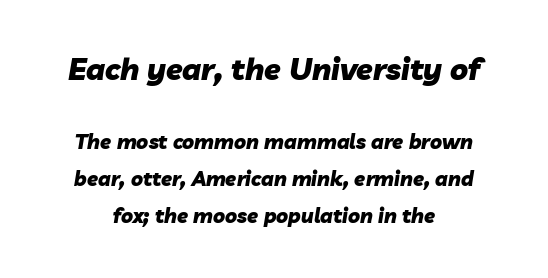
The specimen reads as italic at a glance. Look at the tracking — it's just the regular setting, nothing added. The letters advance in unequal steps, a hallmark of proportional type. Which chunk is bigger? The first one — the top block dwarfs the bottom. Underlining? Definitely not there.
